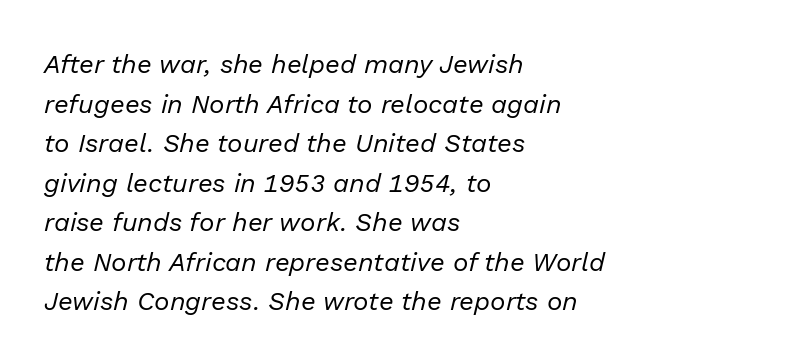
A typesetter would call this zero additional tracking. Characters are canted at an angle relative to the baseline's perpendicular. Students, observe: this is what conventionally led text looks like. Summary of weight: not heavy and not bold. Words float on clear page, feet unadorned. Notice how the passage keeps a crisp vertical edge on the left only.
